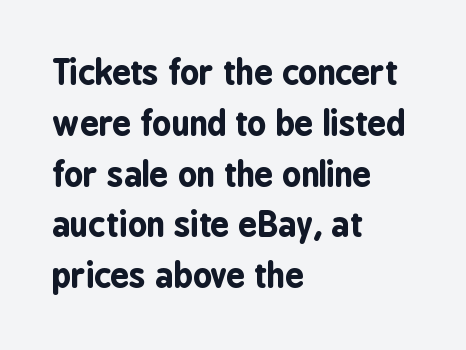
{"serif": "no", "italic": "no", "bold": "yes", "weight": "bold", "width": "condensed", "stroke_contrast": "low", "x_height": "medium", "monospaced": "no", "underline": "no", "align": "left", "line_spacing": "normal", "line_spacing_ratio": 1.54, "letter_spacing": "normal", "letter_spacing_em": 0.0, "glyph_px": 33}
